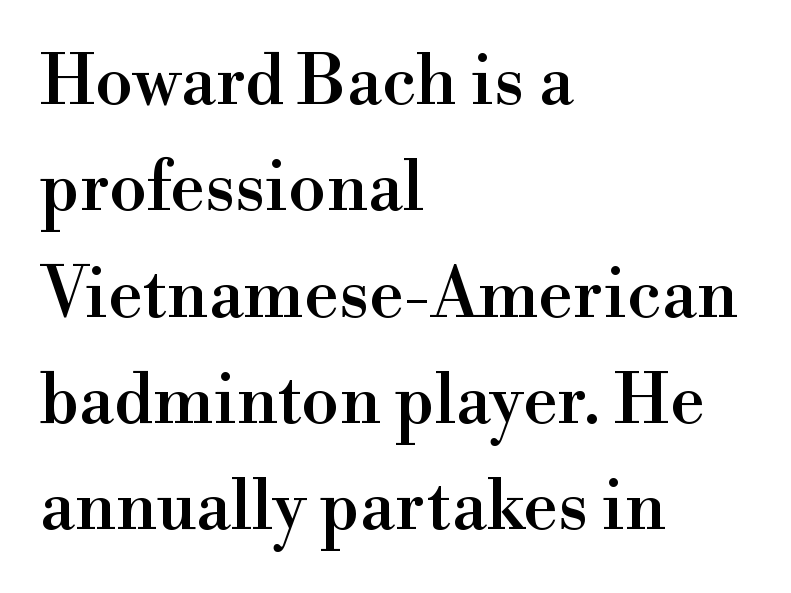
The image shows 69 px serif type, upright; set left-aligned, normal line spacing (1.54x), normal letter spacing, not underlined; a small x-height.
